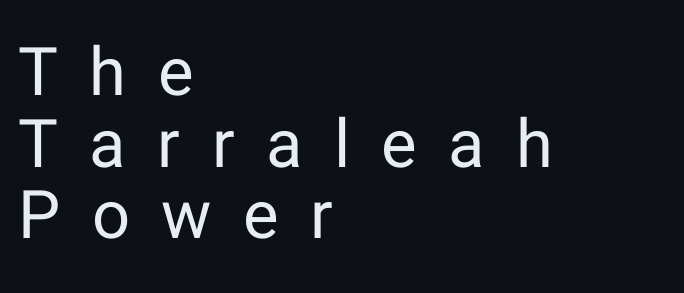
The image shows 67 px regular-weight sans-serif type, upright; set left-aligned, tight line spacing (1.07x), unusually wide letter spacing (+0.47 em), not underlined; low stroke contrast and a medium x-height.
